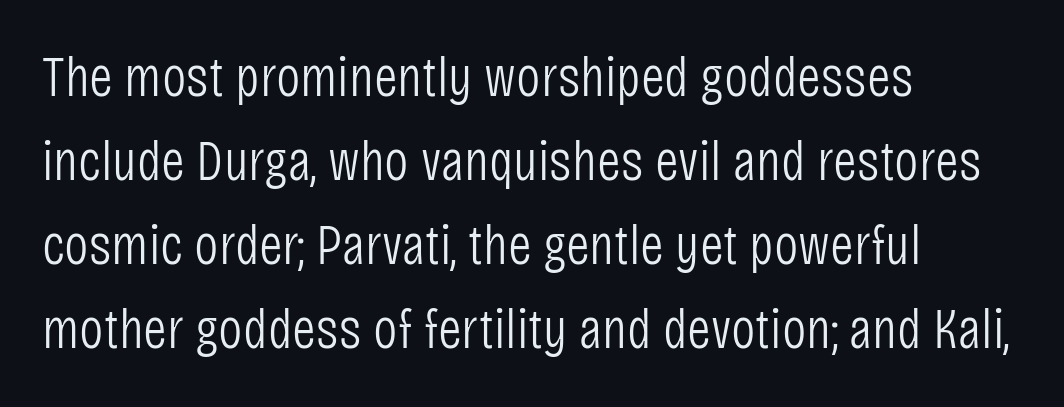
{"serif": "no", "italic": "no", "bold": "no", "weight": "light", "width": "condensed", "stroke_contrast": "low", "x_height": "large", "monospaced": "no", "underline": "no", "align": "left", "line_spacing": "normal", "line_spacing_ratio": 1.45, "letter_spacing": "normal", "letter_spacing_em": 0.0, "glyph_px": 58}
